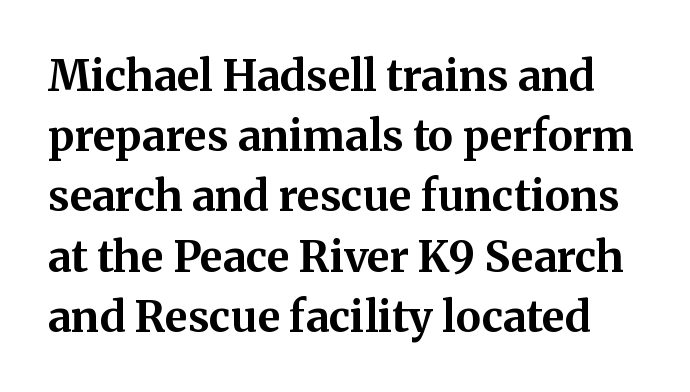
The image shows 43 px bold serif type, upright; set normal line spacing (1.4x), normal letter spacing, not underlined; medium stroke contrast and a medium x-height.
